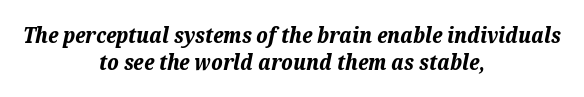
{"italic": "yes", "lean": "right", "slant_degrees": 12, "bold": "yes", "underline": "no", "align": "center", "line_spacing": "normal", "line_spacing_ratio": 1.28, "letter_spacing": "normal", "letter_spacing_em": 0.0, "glyph_px": 21}
